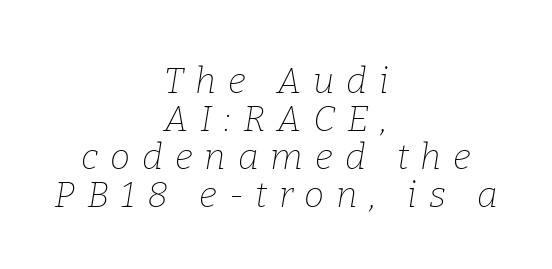
Q: Is the text bold? A: No.
Q: Is the text italic (slanted)? A: Yes, it leans right by about 9 degrees.
Q: Is the typeface a serif or a sans-serif typeface? A: Serif.
Q: Is the text underlined? A: No.
Q: How is the paragraph aligned? A: Centered.
Q: Is the spacing between letters normal or unusually wide? A: Unusually wide.
Q: Is the spacing between lines tight, normal or loose? A: Tight.
Q: Width (condensed, normal, or wide)? A: Normal.
Q: Stroke contrast? A: Low.
Q: x-height? A: Medium.
Q: Monospaced? A: No.
